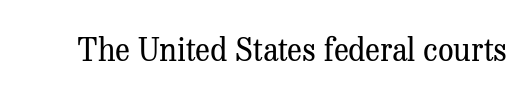
The image shows 31 px regular-weight serif type, upright; set normal letter spacing, not underlined; medium stroke contrast and a medium x-height.
